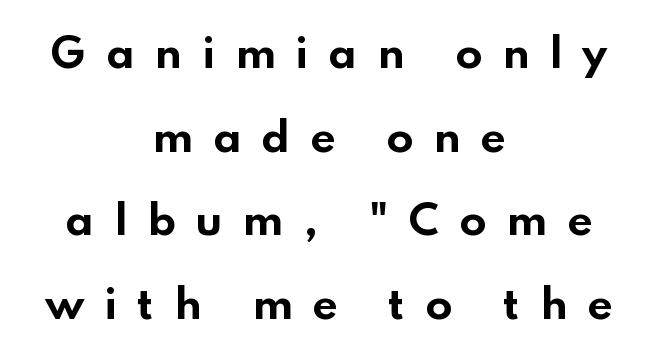
{"serif": "no", "italic": "no", "bold": "yes", "weight": "bold", "width": "wide", "stroke_contrast": "low", "x_height": "small", "monospaced": "no", "underline": "no", "align": "center", "line_spacing": "loose", "line_spacing_ratio": 2.09, "letter_spacing": "wide", "letter_spacing_em": 0.49, "glyph_px": 40}
